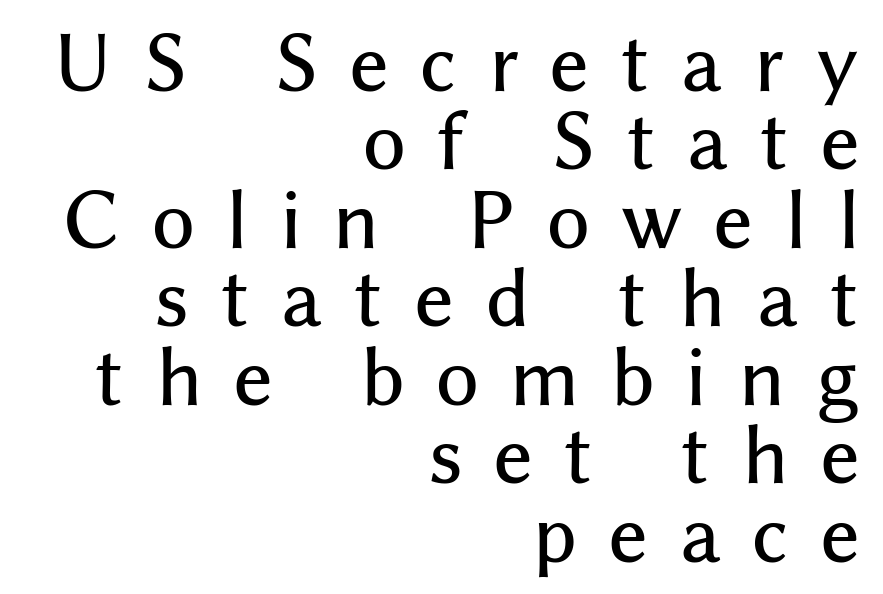
A bare baseline throughout the passage. This sample trades vertical openness for compactness between lines. The rendering inserts visible extra space after every character. Proportional: the letters do not fall into vertical columns.
